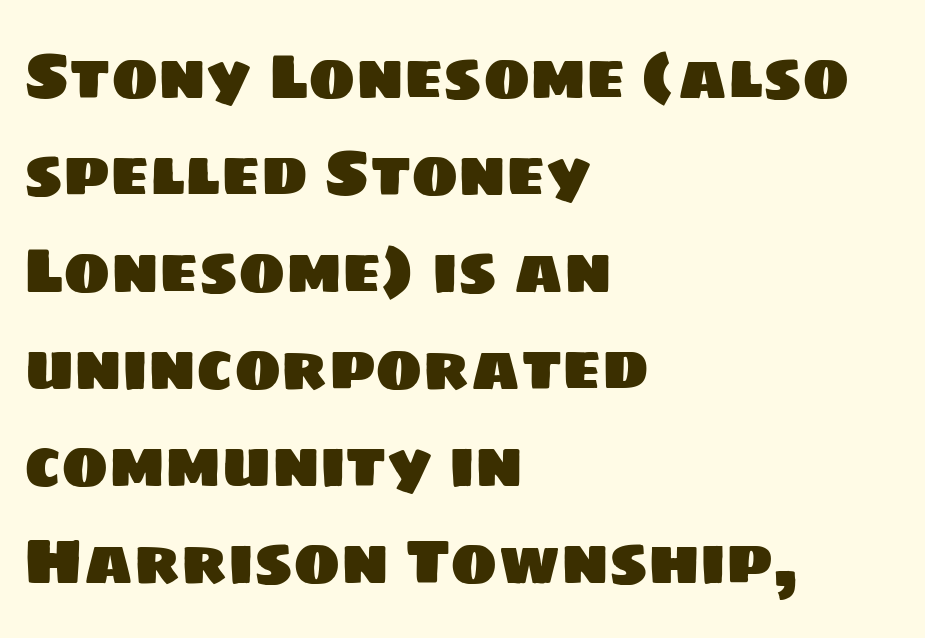
Q: Is the typeface a serif or a sans-serif typeface? A: Sans-serif.
Q: Is the text underlined? A: No.
Q: How is the paragraph aligned? A: Left-aligned.
Q: Is the spacing between letters normal or unusually wide? A: Normal.
Q: Is the spacing between lines tight, normal or loose? A: Normal.
Q: Width (condensed, normal, or wide)? A: Normal.
Q: Stroke contrast? A: Low.
Q: x-height? A: Large.
Q: Monospaced? A: No.
